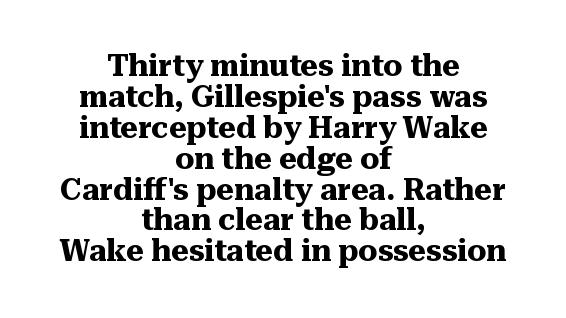
These lines huddle together more closely than default settings would place them. The face used here is seriffed, in the tradition of book romans. A full-strength bold gives these letters their thick strokes. Is this a fixed-width face? No — the glyphs have proportional, varying widths.
